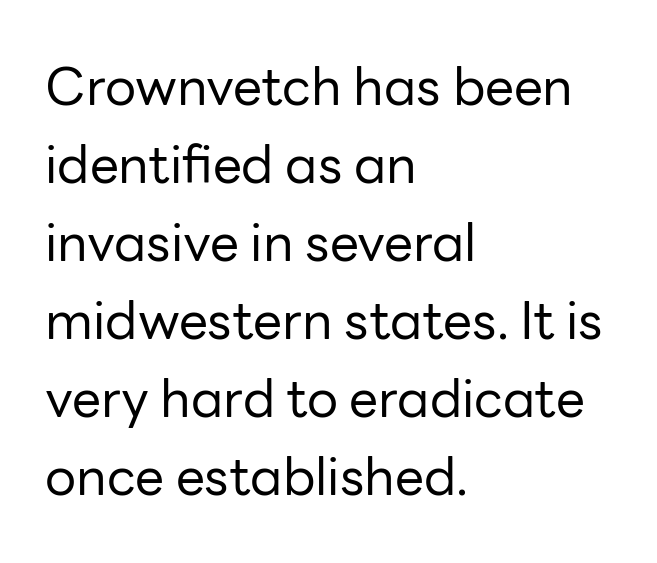
The image shows 52 px regular-weight sans-serif type, upright; set left-aligned, normal line spacing (1.5x), normal letter spacing, not underlined; low stroke contrast and a medium x-height.
